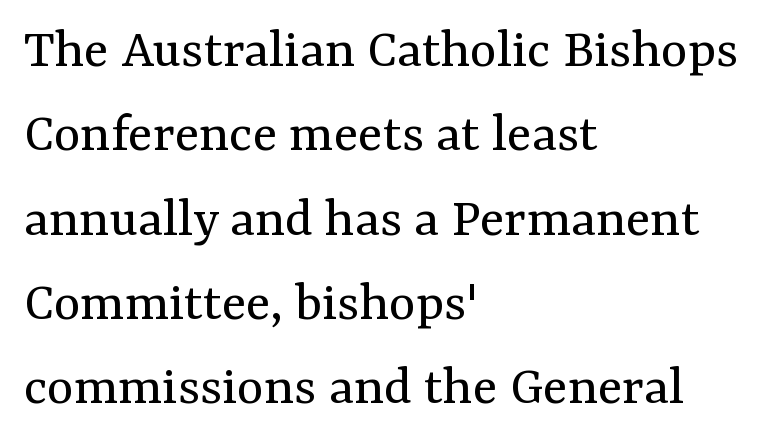
Letters rest on an invisible, unmarked baseline. Normally led — the rows are evenly, conventionally spaced. A light-to-regular cut is what we see here. Think of a printed novel: that variable character pitch is what you see here. A student would call this left alignment; a typographer would say flush left, rag right.
